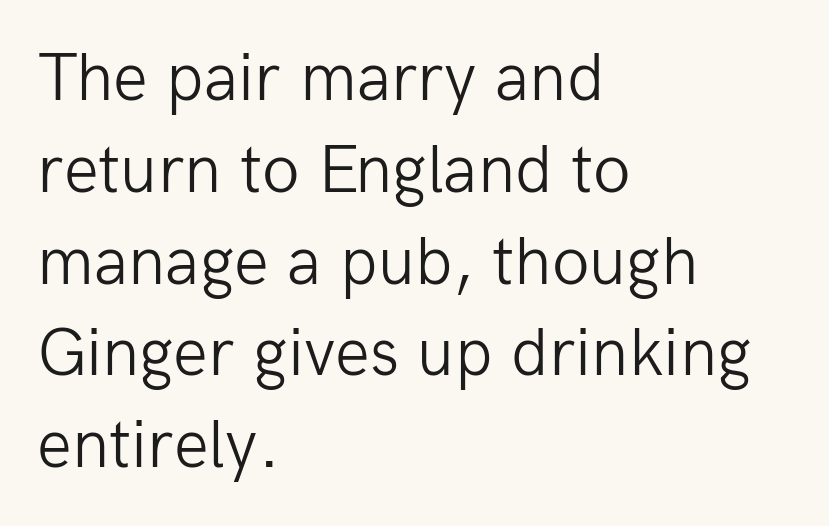
Q: Is the text bold? A: No.
Q: Is the text italic (slanted)? A: No, it is upright.
Q: Is the typeface a serif or a sans-serif typeface? A: Sans-serif.
Q: Is the text underlined? A: No.
Q: How is the paragraph aligned? A: Left-aligned.
Q: Is the spacing between letters normal or unusually wide? A: Normal.
Q: Is the spacing between lines tight, normal or loose? A: Normal.
Q: Width (condensed, normal, or wide)? A: Normal.
Q: Stroke contrast? A: Low.
Q: x-height? A: Medium.
Q: Monospaced? A: No.
